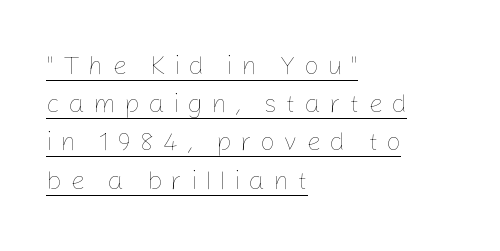
Q: Is the text bold? A: No.
Q: Is the text italic (slanted)? A: No, it is upright.
Q: Is the text underlined? A: Yes.
Q: How is the paragraph aligned? A: Left-aligned.
Q: Is the spacing between letters normal or unusually wide? A: Unusually wide.
Q: Is the spacing between lines tight, normal or loose? A: Normal.
